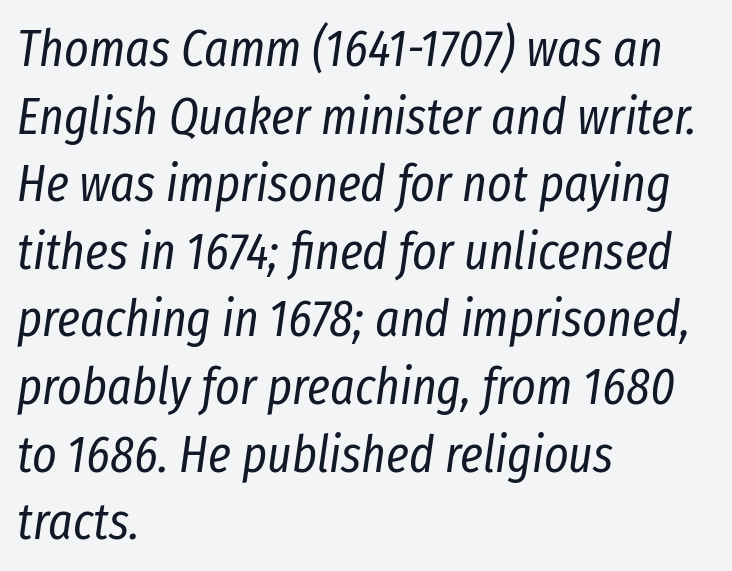
{"italic": "yes", "lean": "right", "slant_degrees": 8, "bold": "no", "weight": "regular", "width": "condensed", "stroke_contrast": "low", "x_height": "medium", "monospaced": "no", "underline": "no", "align": "left", "line_spacing": "normal", "line_spacing_ratio": 1.3, "letter_spacing": "normal", "letter_spacing_em": 0.0, "glyph_px": 52}
